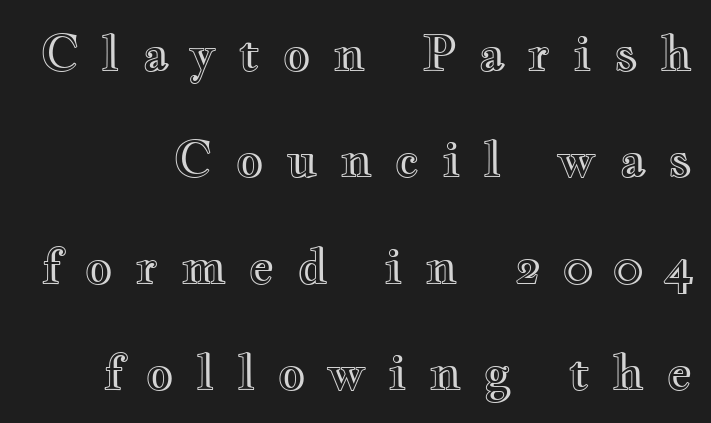
{"italic": "no", "width": "wide", "x_height": "small", "monospaced": "no", "underline": "no", "align": "right", "line_spacing": "loose", "line_spacing_ratio": 2.17, "letter_spacing": "wide", "letter_spacing_em": 0.45, "glyph_px": 49}
